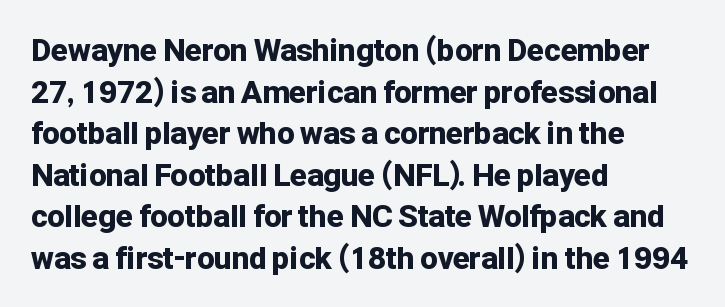
Q: Is the text bold? A: Yes.
Q: Is the text italic (slanted)? A: No, it is upright.
Q: Is the typeface a serif or a sans-serif typeface? A: Sans-serif.
Q: Is the text underlined? A: No.
Q: How is the paragraph aligned? A: Left-aligned.
Q: Is the spacing between letters normal or unusually wide? A: Normal.
Q: Is the spacing between lines tight, normal or loose? A: Normal.
Q: Width (condensed, normal, or wide)? A: Normal.
Q: Stroke contrast? A: Low.
Q: x-height? A: Medium.
Q: Monospaced? A: No.
